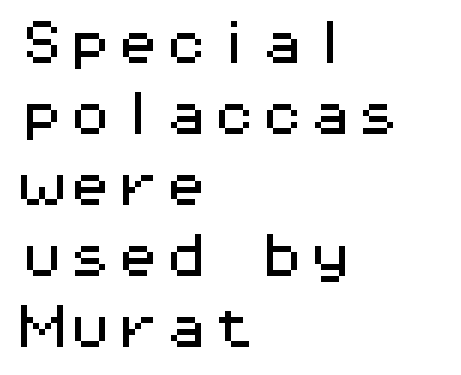
{"serif": "no", "italic": "no", "width": "wide", "stroke_contrast": "medium", "x_height": "medium", "monospaced": "yes", "underline": "no", "align": "left", "line_spacing": "normal", "line_spacing_ratio": 1.48, "letter_spacing": "normal", "letter_spacing_em": 0.0, "glyph_px": 48}
